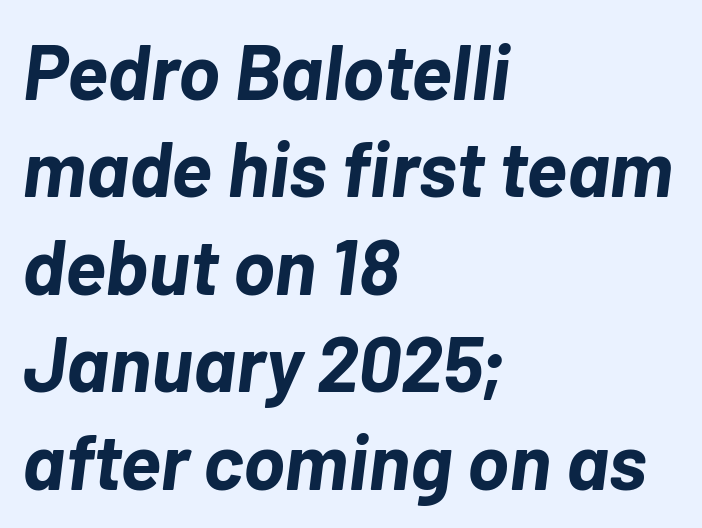
Rendered with sloped, italic letterforms. Quick note: underline off. Tracking value appears to be zero — textbook default spacing. Leading matches the norm, producing a regular column.
